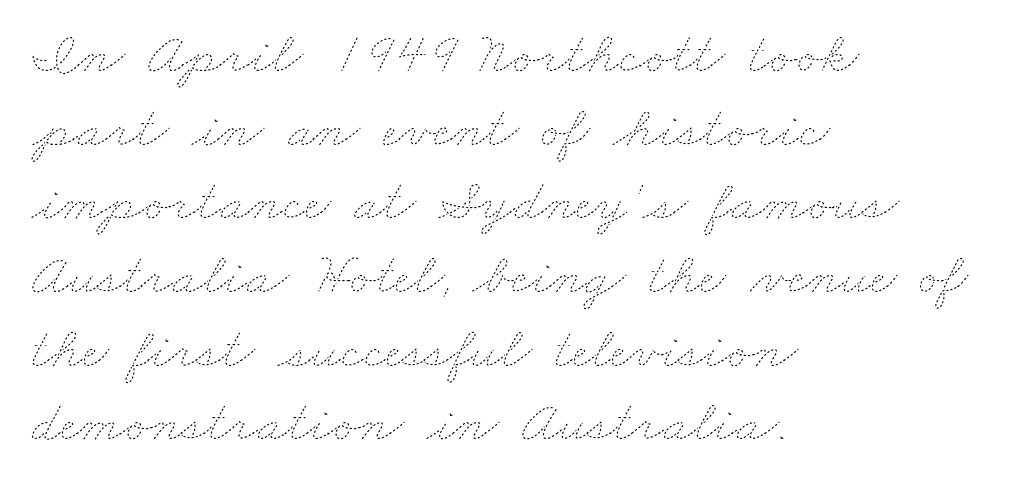
{"bold": "no", "weight": "thin", "width": "wide", "stroke_contrast": "low", "x_height": "small", "monospaced": "no", "underline": "no", "align": "left", "line_spacing": "normal", "line_spacing_ratio": 1.27, "letter_spacing": "normal", "letter_spacing_em": 0.0, "glyph_px": 58}
